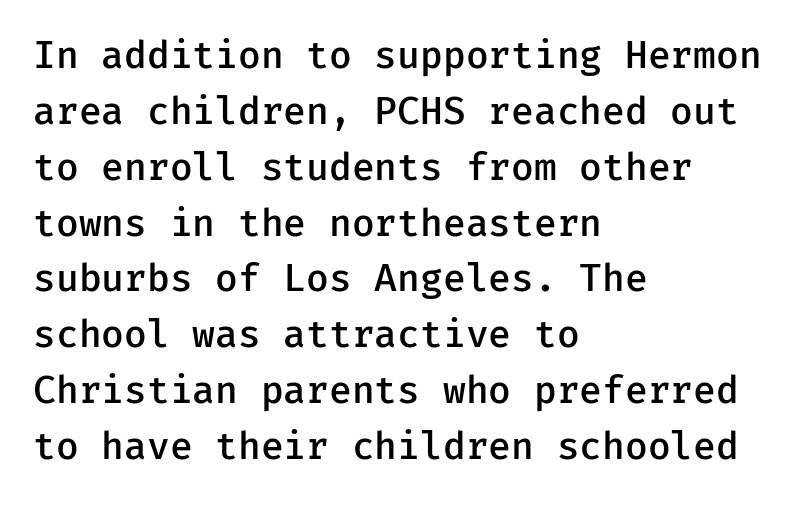
The image shows 37 px semibold sans-serif type, upright; set left-aligned, normal line spacing (1.51x), normal letter spacing, not underlined; low stroke contrast and a medium x-height.
